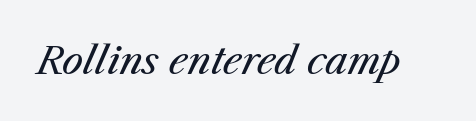
Q: Is the text bold? A: No.
Q: Is the text italic (slanted)? A: Yes, it leans right by about 23 degrees.
Q: Is the text underlined? A: No.
Q: Is the spacing between letters normal or unusually wide? A: Normal.
Q: Width (condensed, normal, or wide)? A: Normal.
Q: Stroke contrast? A: Medium.
Q: x-height? A: Medium.
Q: Monospaced? A: No.
